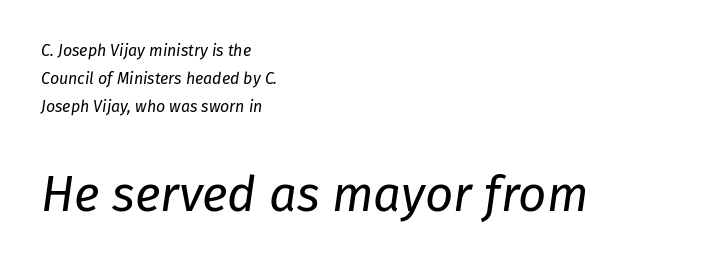
Alignment: flush left. An italicized treatment has been applied to the whole sample. This rendering leaves character spacing at its baseline value. Weight class: somewhere from thin through regular. The passage shown begins with its smaller block and ends with its larger one. Varying glyph widths throughout — classic text-font behaviour.
